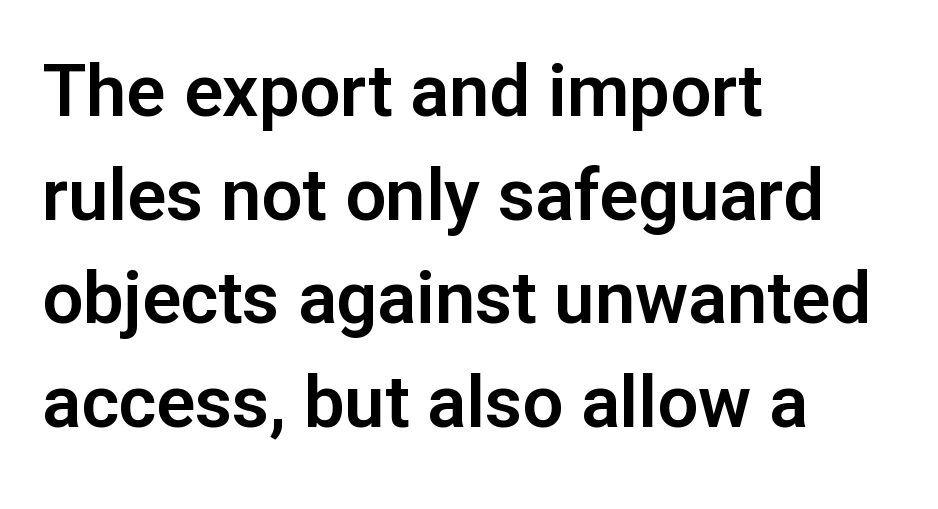
The image shows 72 px sans-serif type, upright; set left-aligned, normal line spacing (1.44x), normal letter spacing, not underlined; low stroke contrast and a medium x-height.
